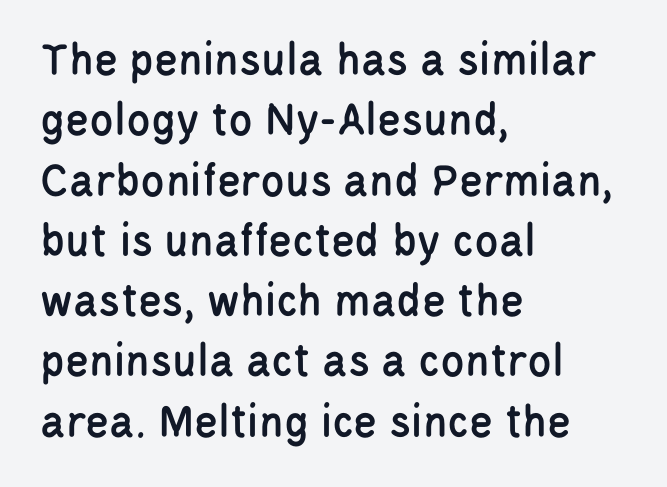
Q: Is the text italic (slanted)? A: No, it is upright.
Q: Is the typeface a serif or a sans-serif typeface? A: Sans-serif.
Q: Is the text underlined? A: No.
Q: How is the paragraph aligned? A: Left-aligned.
Q: Is the spacing between letters normal or unusually wide? A: Normal.
Q: Width (condensed, normal, or wide)? A: Condensed.
Q: Stroke contrast? A: Low.
Q: x-height? A: Large.
Q: Monospaced? A: No.
